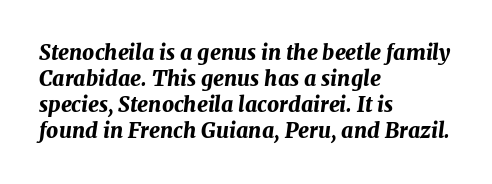
Q: Is the text bold? A: Yes.
Q: Is the text italic (slanted)? A: Yes, it leans right by about 7 degrees.
Q: Is the text underlined? A: No.
Q: How is the paragraph aligned? A: Left-aligned.
Q: Is the spacing between letters normal or unusually wide? A: Normal.
